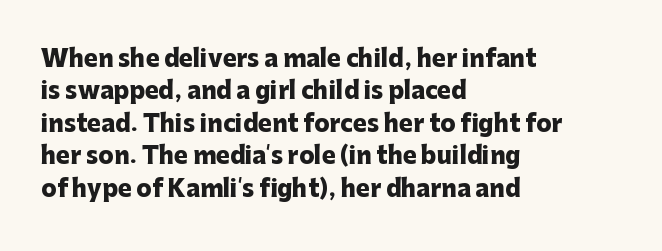
The space directly below the letters is spotless. A dark, heavy texture on the line: the type is bold. Every row of glyphs begins at an identical x-position on the left. Posture: vertical.
